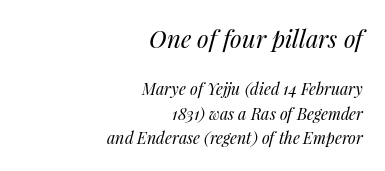
Nobody touched the tracking dial on this one. The composition opens big and finishes small. No letter is thick-stroked: the sample isn't bold. The designer left line spacing at the default.
